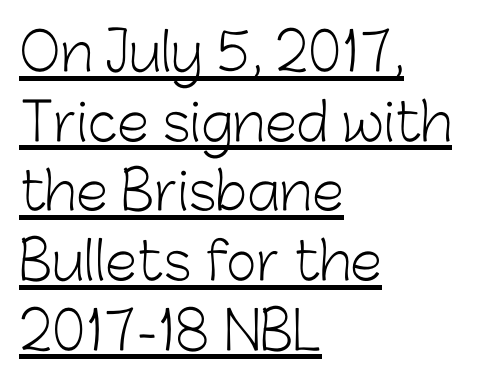
The image shows 52 px light sans-serif type, upright; set left-aligned, normal line spacing (1.34x), normal letter spacing, underlined; low stroke contrast and a medium x-height.
